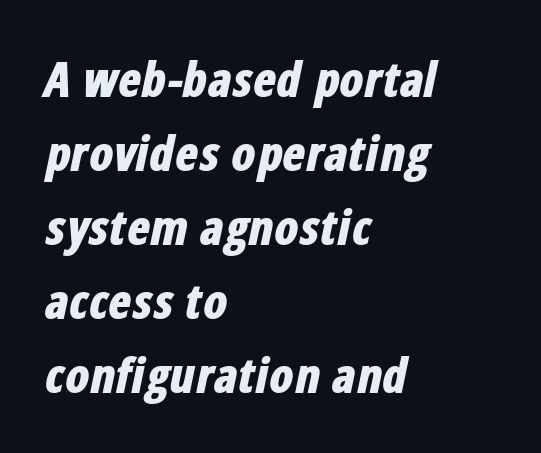
Q: Is the text bold? A: Yes.
Q: Is the text italic (slanted)? A: Yes, it leans right by about 12 degrees.
Q: Is the text underlined? A: No.
Q: How is the paragraph aligned? A: Left-aligned.
Q: Is the spacing between letters normal or unusually wide? A: Normal.
Q: Is the spacing between lines tight, normal or loose? A: Normal.
Q: Width (condensed, normal, or wide)? A: Condensed.
Q: Stroke contrast? A: Low.
Q: x-height? A: Medium.
Q: Monospaced? A: No.
